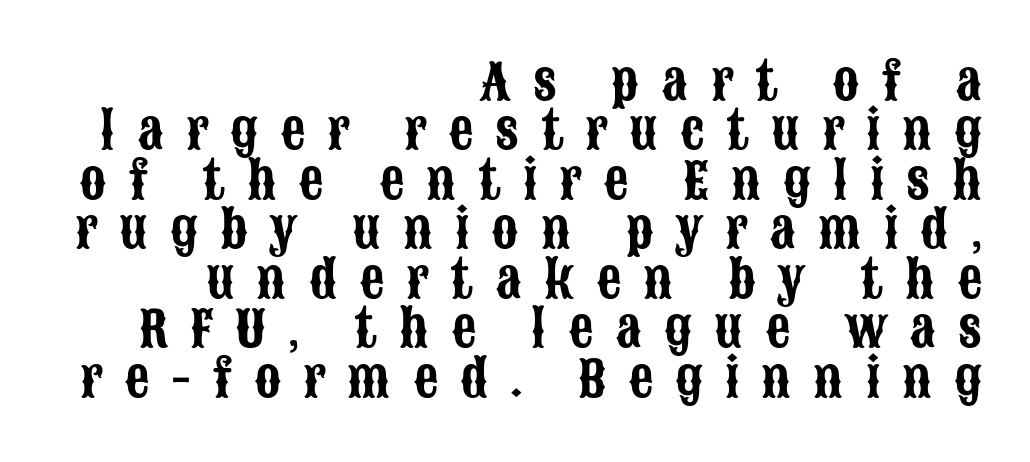
Characters follow at a spacing far wider than the type designer built in. Successive baselines arrive quickly, one right under another. Italic? Not at all — the glyphs are vertical. Nobody drew a line under any word here. Stroke terminals: plain, sans-serif. Think of a printed novel: that variable character pitch is what you see here.
